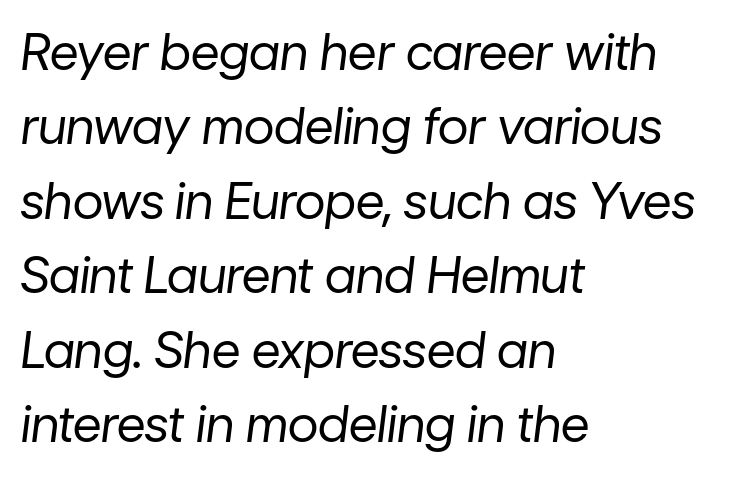
Q: Is the text bold? A: No.
Q: Is the text italic (slanted)? A: Yes, it leans right by about 7 degrees.
Q: Is the text underlined? A: No.
Q: How is the paragraph aligned? A: Left-aligned.
Q: Is the spacing between letters normal or unusually wide? A: Normal.
Q: Is the spacing between lines tight, normal or loose? A: Normal.
Q: Width (condensed, normal, or wide)? A: Normal.
Q: Stroke contrast? A: Low.
Q: x-height? A: Medium.
Q: Monospaced? A: No.
